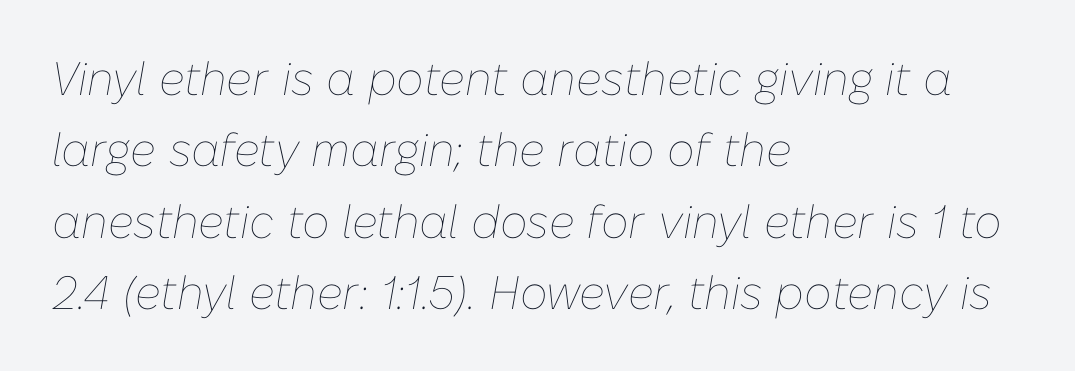
Default kerning and tracking; the words read as compact shapes. Successive baselines arrive at the customary interval. Designer's note — italics engaged. Anything drawn beneath the words? Only blank space.
